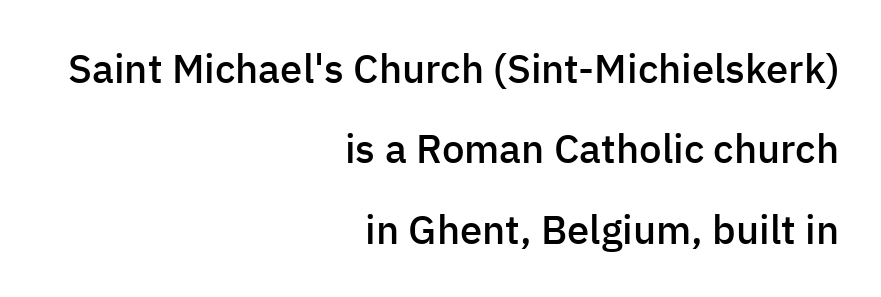
Any mark beneath the type? The region is blank. Right-aligned paragraph, ragged on the left. Proportional: the letters do not fall into vertical columns. In terms of leading, this rendering errs on the spacious side. Ordinary non-slanted type is in use.
